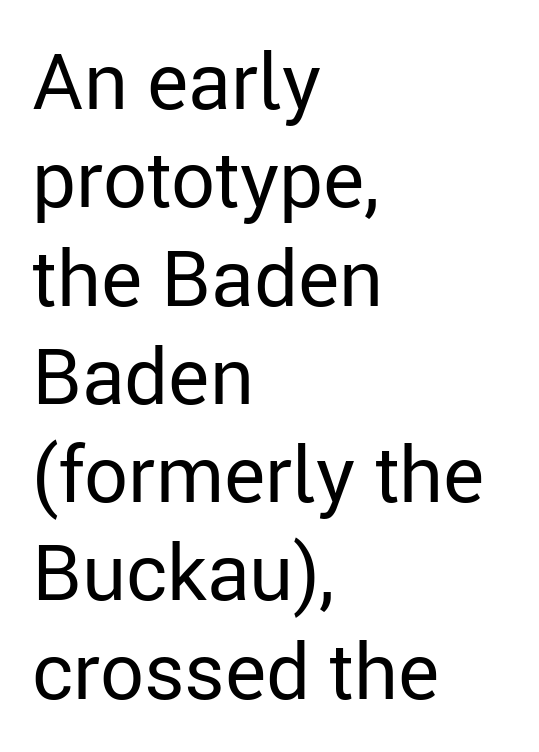
Examine the stroke ends and you'll find no serifs. Spacing verdict: proportional, widths tailored to each character. The specimen reads as upright at a glance. Words appear dense and cohesive because spacing is normal.
